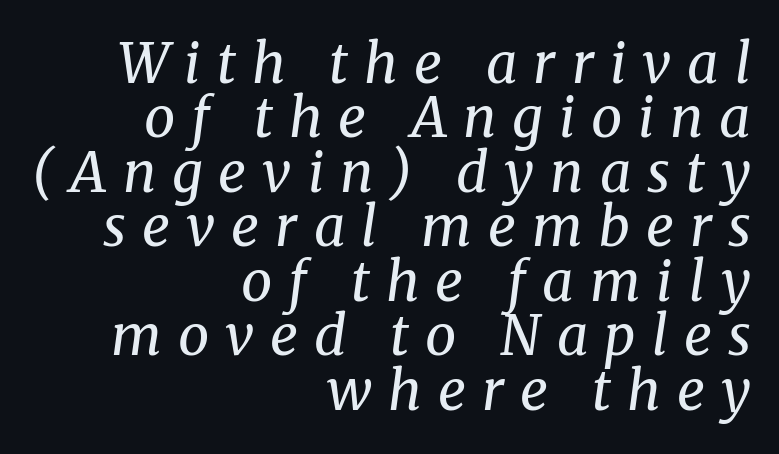
The image shows 55 px regular-weight serif type, italic (leaning right); set right-aligned, tight line spacing (0.99x), unusually wide letter spacing (+0.29 em), not underlined; medium stroke contrast and a medium x-height.
